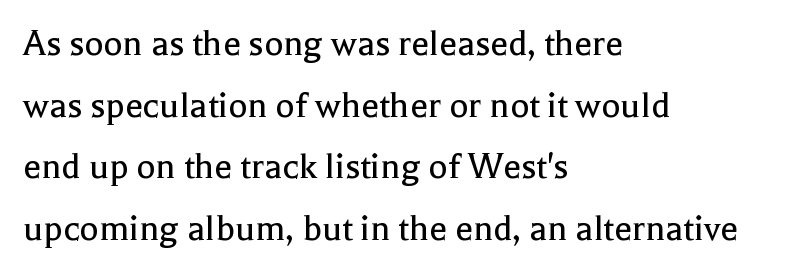
The image shows 40 px regular-weight serif type, upright; set left-aligned, normal line spacing (1.54x), normal letter spacing, not underlined; a medium x-height.
